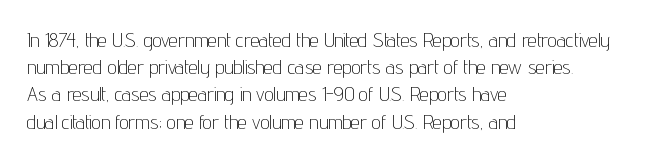
The image shows 20 px text type, upright; set left-aligned, normal line spacing (1.36x), normal letter spacing, not underlined.
